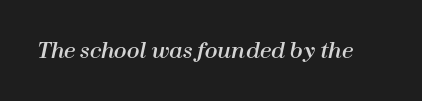
A clean baseline with only descenders dipping below it. Is the letter spacing exaggerated? No — it looks like the ordinary default. Quick note: italic.
